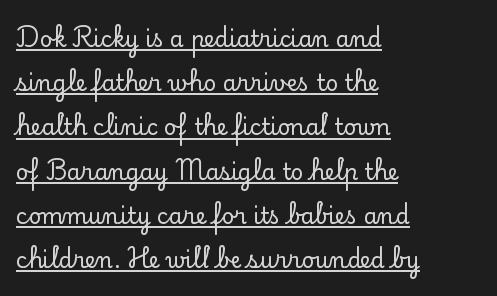
Horizontally, the lines are justified to the leading edge only. The specimen reads as upright at a glance. The line texture is even and compact thanks to regular tracking. Does a line run under the words? Yes, clearly. Line spacing here is loose.
